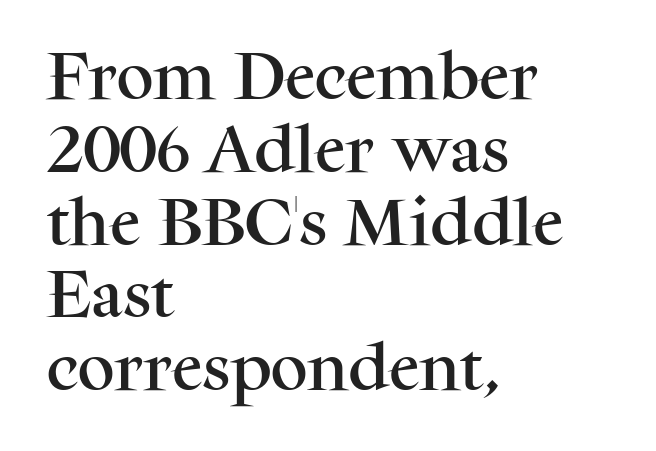
Vertically, the passage feels balanced, rows spaced as you'd expect. You can tell it's not italic because the verticals are truly vertical. Quick note: underline off. The rendering uses natural spacing where letterforms have individual widths. Left-aligned paragraph, ragged on the right.
